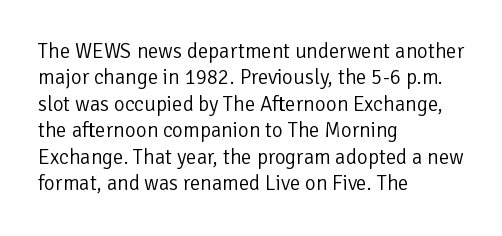
The rendering uses a moderate line-height, typical for paragraphs. Only glyphs here, with clear space below each row. The passage is arranged the way most books set body copy — flush left. Spacing between characters is what you'd get straight out of the box.
